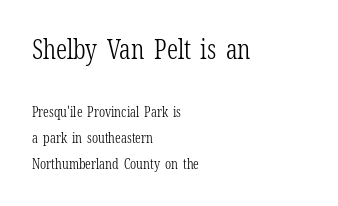
Size hierarchy here favors the leading block over the trailing one. Only glyphs here, with clear space below each row. The typography opts for an upright posture over an oblique one. The letters look calm and open, with moderate or lighter stems.
